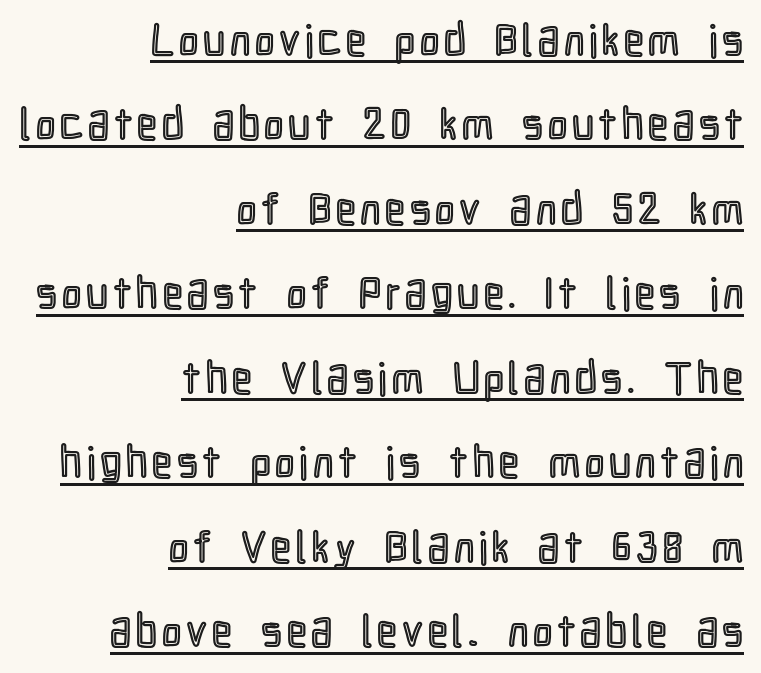
Q: Is the text italic (slanted)? A: No, it is upright.
Q: Is the text underlined? A: Yes.
Q: How is the paragraph aligned? A: Right-aligned.
Q: Is the spacing between lines tight, normal or loose? A: Loose.
Q: Width (condensed, normal, or wide)? A: Condensed.
Q: x-height? A: Medium.
Q: Monospaced? A: No.
